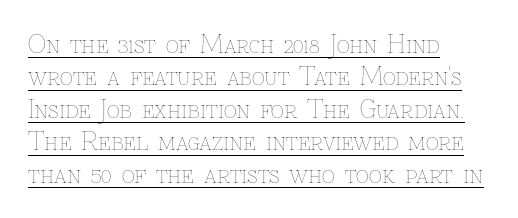
Weight class: somewhere from thin through regular. The passage shown stacks its lines at a standard gap. Casual observation: everything's shoved over to the left. Quick note: not italic, upright.
